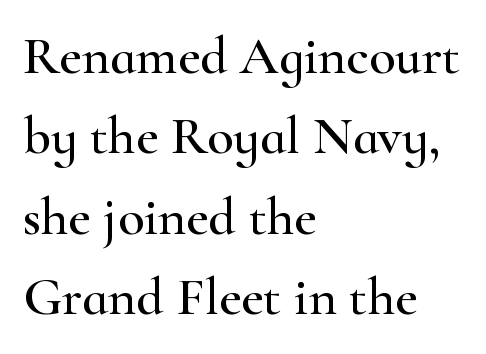
The image shows 54 px wide serif type, upright; set left-aligned, normal line spacing (1.49x), normal letter spacing, not underlined; high stroke contrast and a small x-height.
